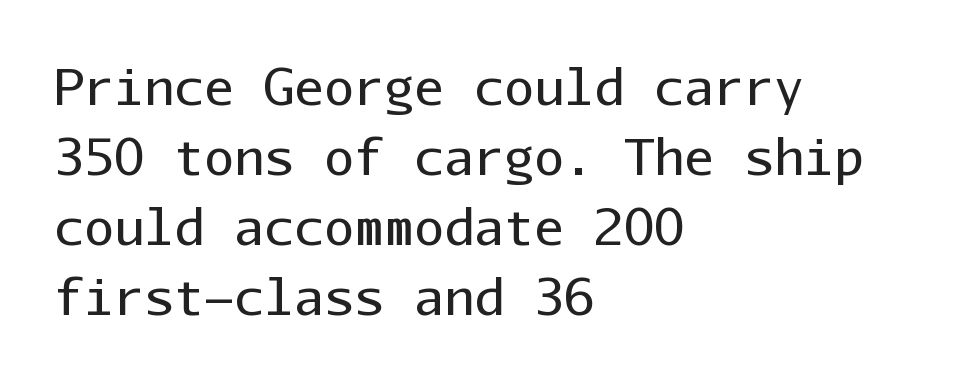
Q: Is the text bold? A: No.
Q: Is the text italic (slanted)? A: No, it is upright.
Q: Is the typeface a serif or a sans-serif typeface? A: Sans-serif.
Q: Is the text underlined? A: No.
Q: How is the paragraph aligned? A: Left-aligned.
Q: Is the spacing between letters normal or unusually wide? A: Normal.
Q: Is the spacing between lines tight, normal or loose? A: Normal.
Q: Width (condensed, normal, or wide)? A: Normal.
Q: Stroke contrast? A: Low.
Q: x-height? A: Medium.
Q: Monospaced? A: Yes.
